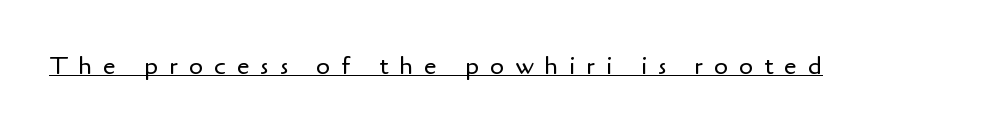
The image shows 25 px text type, upright; set unusually wide letter spacing (+0.44 em), underlined.
